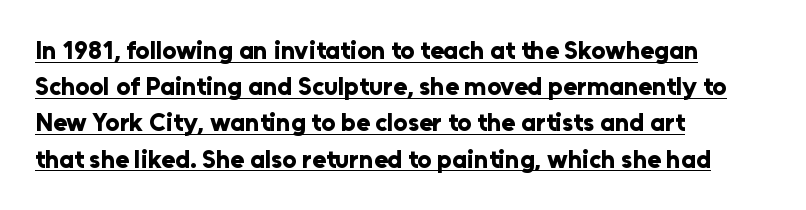
Q: Is the text bold? A: Yes.
Q: Is the text italic (slanted)? A: No, it is upright.
Q: Is the text underlined? A: Yes.
Q: How is the paragraph aligned? A: Left-aligned.
Q: Is the spacing between letters normal or unusually wide? A: Normal.
Q: Is the spacing between lines tight, normal or loose? A: Normal.
